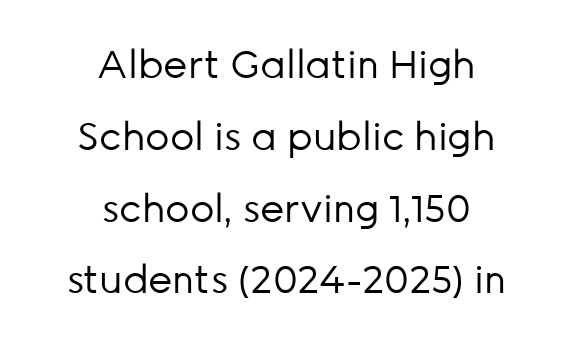
{"serif": "no", "italic": "no", "bold": "no", "weight": "regular", "width": "normal", "stroke_contrast": "low", "x_height": "medium", "monospaced": "no", "underline": "no", "align": "center", "line_spacing_ratio": 1.89, "letter_spacing": "normal", "letter_spacing_em": 0.0, "glyph_px": 38}
